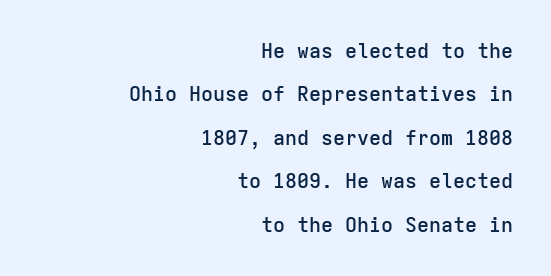
Q: Is the text bold? A: Semi-bold.
Q: Is the text italic (slanted)? A: No, it is upright.
Q: Is the text underlined? A: No.
Q: How is the paragraph aligned? A: Right-aligned.
Q: Is the spacing between letters normal or unusually wide? A: Normal.
Q: Is the spacing between lines tight, normal or loose? A: Loose.
